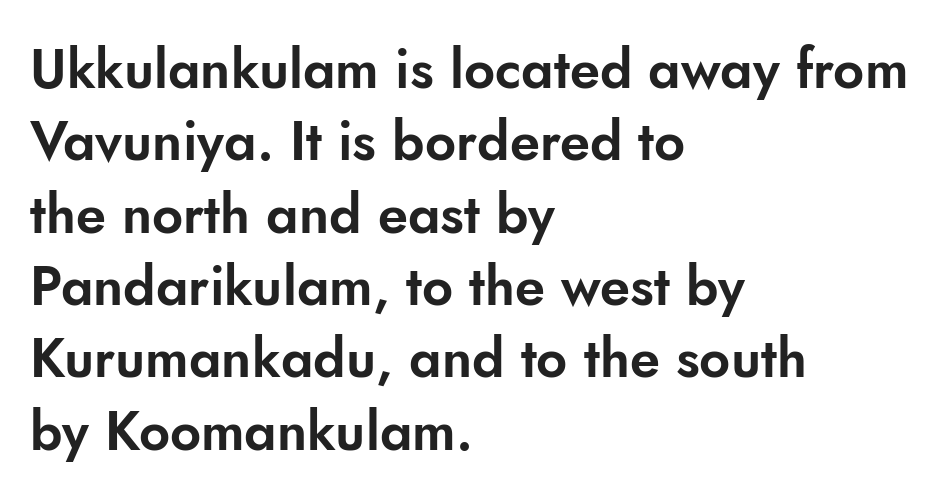
Q: Is the text italic (slanted)? A: No, it is upright.
Q: Is the typeface a serif or a sans-serif typeface? A: Sans-serif.
Q: Is the text underlined? A: No.
Q: How is the paragraph aligned? A: Left-aligned.
Q: Is the spacing between letters normal or unusually wide? A: Normal.
Q: Is the spacing between lines tight, normal or loose? A: Normal.
Q: Width (condensed, normal, or wide)? A: Normal.
Q: Stroke contrast? A: Low.
Q: x-height? A: Small.
Q: Monospaced? A: No.
